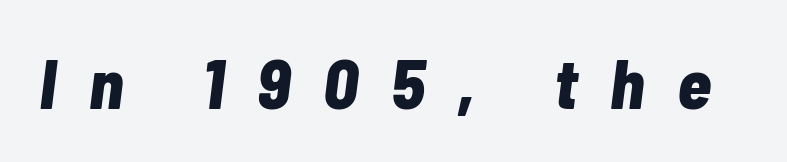
{"italic": "yes", "lean": "right", "slant_degrees": 7, "bold": "yes", "weight": "bold", "width": "condensed", "stroke_contrast": "low", "x_height": "medium", "monospaced": "no", "underline": "no", "letter_spacing": "wide", "letter_spacing_em": 0.47, "glyph_px": 70}
